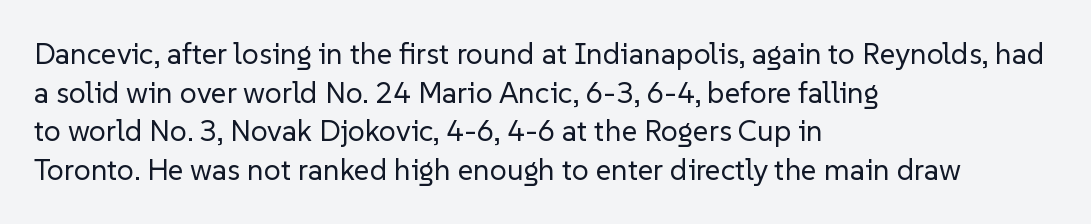
{"serif": "no", "italic": "no", "bold": "no", "weight": "regular", "width": "normal", "stroke_contrast": "low", "x_height": "medium", "monospaced": "no", "underline": "no", "align": "left", "line_spacing": "normal", "line_spacing_ratio": 1.29, "letter_spacing": "normal", "letter_spacing_em": 0.0, "glyph_px": 30}
